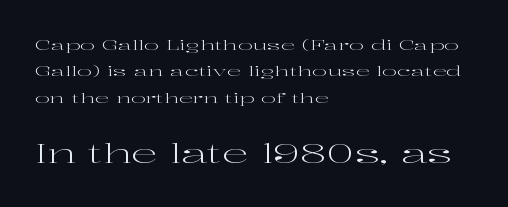
{"italic": "no", "bold": "no", "underline": "no", "align": "left", "line_spacing_ratio": 1.89, "letter_spacing": "normal", "letter_spacing_em": 0.0, "larger_block": "second", "size_ratio": 1.86, "glyph_px": 26}
